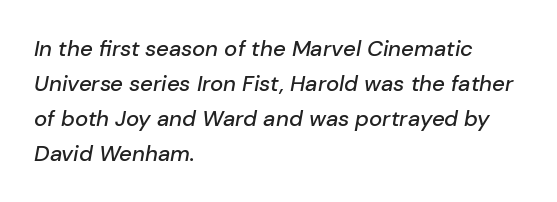
Whoever set this chose a conventional vertical rhythm. Italic? Definitely — the glyphs are oblique. Each word holds together tightly as a unit, with standard inter-letter gaps. Descenders hang freely into open space.
